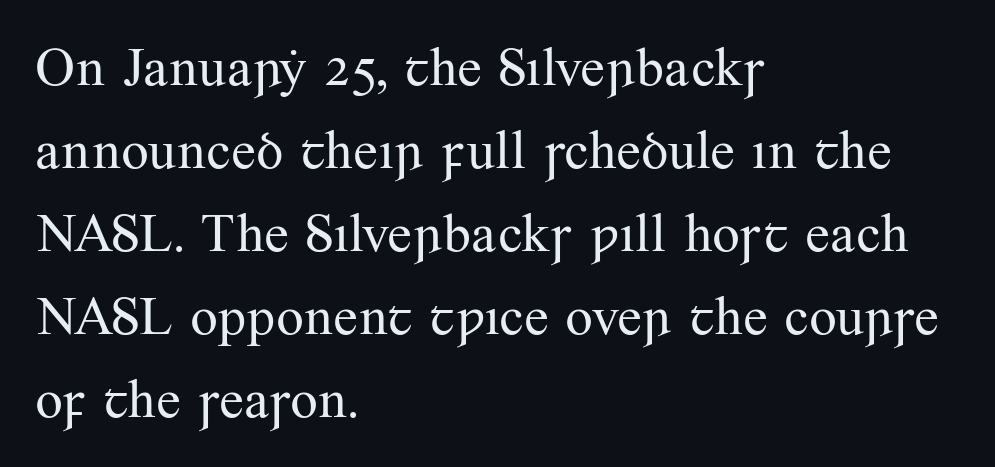
Every stem runs plumb, perpendicular to the baseline. Note: serifs present on the glyphs. What's the leading like? Ordinary, nothing unusual. You could not count columns in this text — the font is proportionally spaced. Look at the tracking — it's just the regular setting, nothing added.
